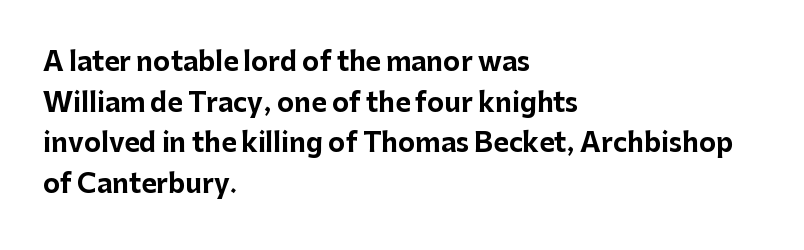
{"italic": "no", "bold": "yes", "underline": "no", "align": "left", "line_spacing": "normal", "line_spacing_ratio": 1.56, "letter_spacing": "normal", "letter_spacing_em": 0.0, "glyph_px": 26}
